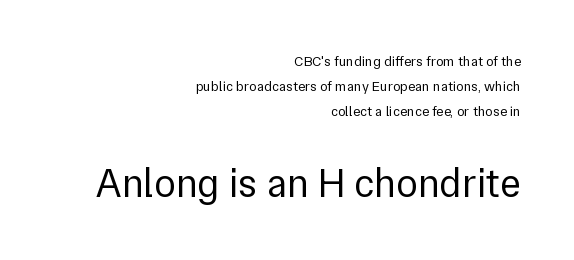
Q: Is the text bold? A: No.
Q: Is the text italic (slanted)? A: No, it is upright.
Q: Is the typeface a serif or a sans-serif typeface? A: Sans-serif.
Q: Is the text underlined? A: No.
Q: How is the paragraph aligned? A: Right-aligned.
Q: Is the spacing between letters normal or unusually wide? A: Normal.
Q: Which block of text is set in a larger size, the first (top) or the second (bottom)? A: The second (bottom) one.
Q: Width (condensed, normal, or wide)? A: Normal.
Q: Stroke contrast? A: Low.
Q: x-height? A: Medium.
Q: Monospaced? A: No.
